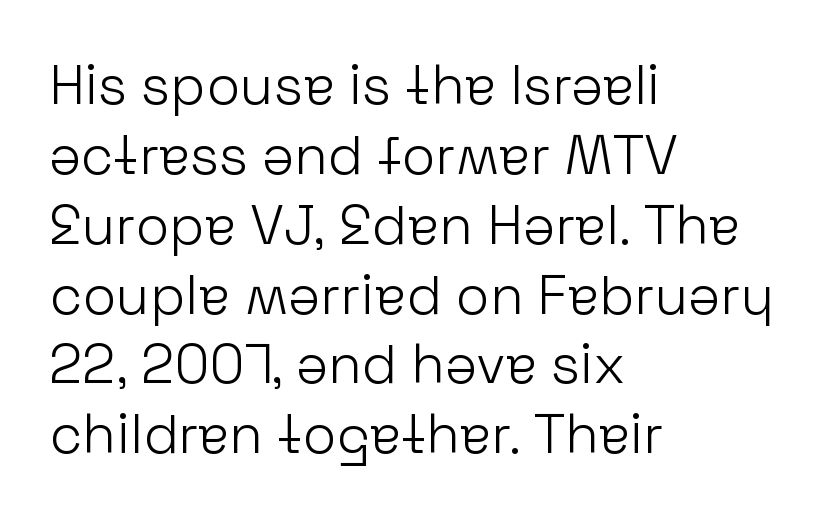
Q: Is the text bold? A: No.
Q: Is the text italic (slanted)? A: No, it is upright.
Q: Is the typeface a serif or a sans-serif typeface? A: Sans-serif.
Q: Is the text underlined? A: No.
Q: How is the paragraph aligned? A: Left-aligned.
Q: Is the spacing between letters normal or unusually wide? A: Normal.
Q: Is the spacing between lines tight, normal or loose? A: Normal.
Q: Width (condensed, normal, or wide)? A: Normal.
Q: Stroke contrast? A: Low.
Q: x-height? A: Medium.
Q: Monospaced? A: No.
